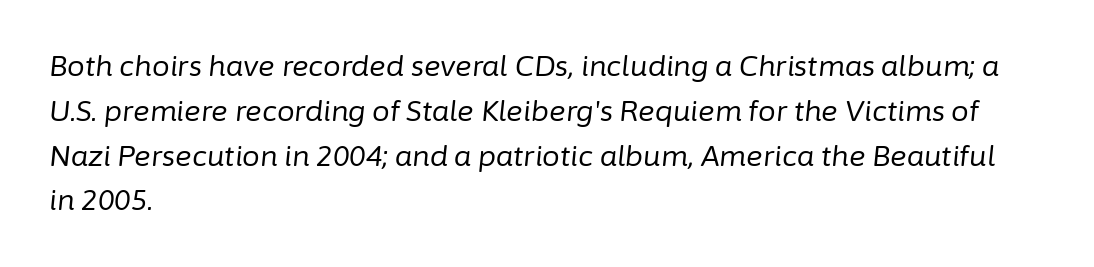
The image shows 28 px regular-weight type, italic (leaning right); set left-aligned, normal line spacing (1.6x), normal letter spacing, not underlined; low stroke contrast and a medium x-height.
